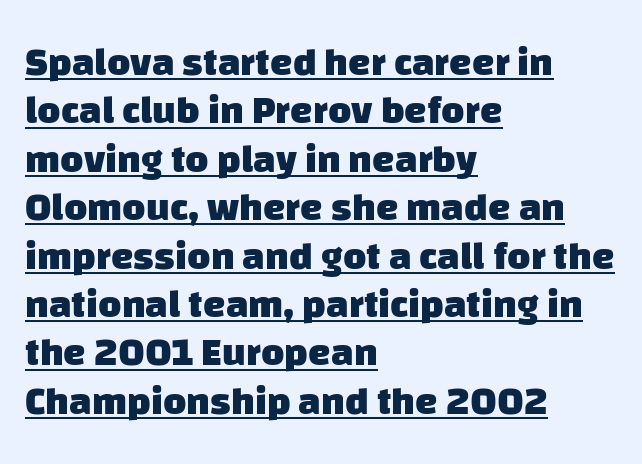
Q: Is the text bold? A: Yes.
Q: Is the typeface a serif or a sans-serif typeface? A: Sans-serif.
Q: Is the text underlined? A: Yes.
Q: How is the paragraph aligned? A: Left-aligned.
Q: Is the spacing between letters normal or unusually wide? A: Normal.
Q: Width (condensed, normal, or wide)? A: Normal.
Q: Stroke contrast? A: Low.
Q: x-height? A: Large.
Q: Monospaced? A: No.
